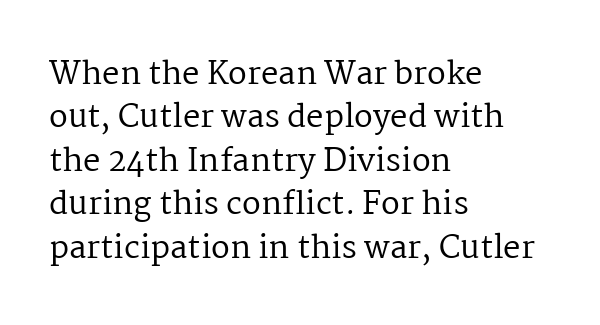
{"serif": "yes", "italic": "no", "bold": "no", "weight": "regular", "width": "normal", "stroke_contrast": "medium", "x_height": "medium", "monospaced": "no", "underline": "no", "align": "left", "line_spacing": "normal", "line_spacing_ratio": 1.4, "letter_spacing": "normal", "letter_spacing_em": 0.0, "glyph_px": 31}
